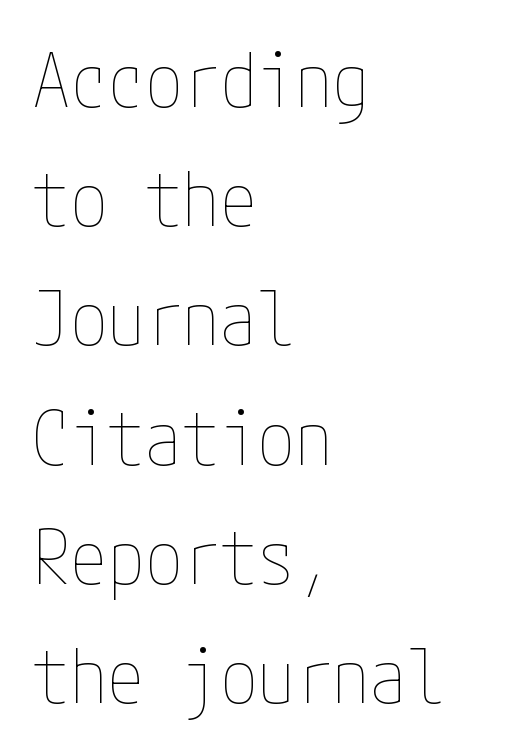
Q: Is the text bold? A: No.
Q: Is the text italic (slanted)? A: No, it is upright.
Q: Is the text underlined? A: No.
Q: How is the paragraph aligned? A: Left-aligned.
Q: Is the spacing between letters normal or unusually wide? A: Normal.
Q: Is the spacing between lines tight, normal or loose? A: Normal.
Q: Width (condensed, normal, or wide)? A: Condensed.
Q: Stroke contrast? A: Low.
Q: x-height? A: Medium.
